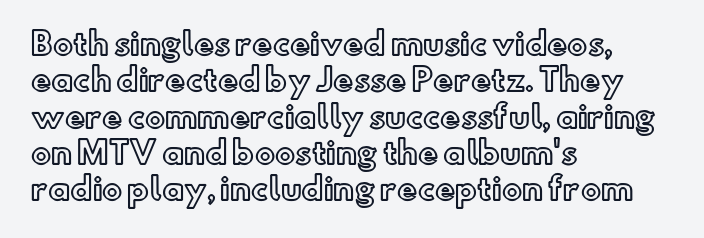
The image shows 30 px text type, upright; set left-aligned, line spacing 1.21x, normal letter spacing, not underlined; a small x-height.
